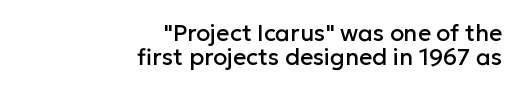
Q: Is the text italic (slanted)? A: No, it is upright.
Q: Is the text underlined? A: No.
Q: How is the paragraph aligned? A: Right-aligned.
Q: Is the spacing between letters normal or unusually wide? A: Normal.
Q: Is the spacing between lines tight, normal or loose? A: Tight.
